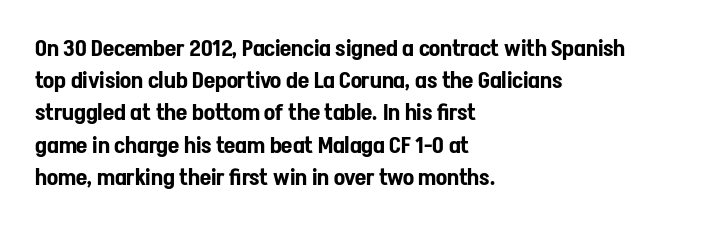
Does the leading feel generous? No, just average. The paragraph shown leans on its left margin. The string is rendered with underlining switched off. Here the glyphs are tracked normally, forming tight word shapes. The font's upright variant was chosen for this text.
